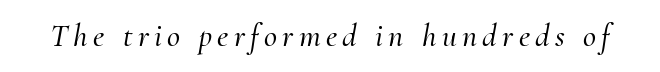
{"serif": "yes", "italic": "yes", "lean": "right", "slant_degrees": 10, "width": "normal", "stroke_contrast": "medium", "x_height": "small", "monospaced": "no", "underline": "no", "glyph_px": 32}
